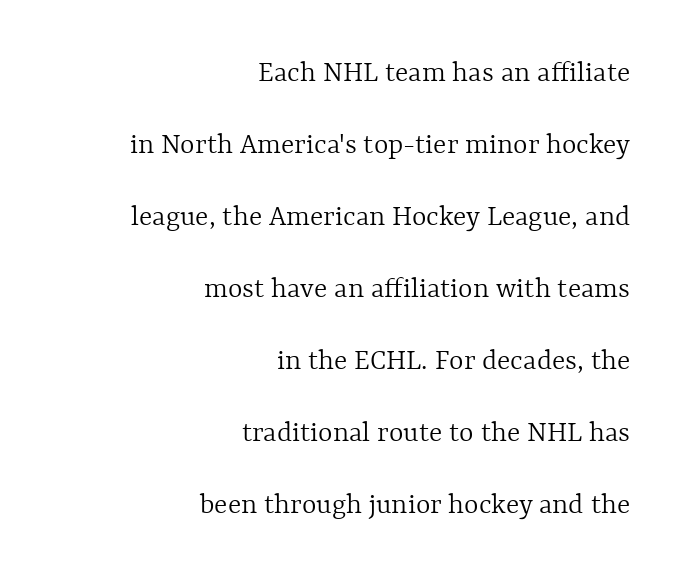
Q: Is the text bold? A: No.
Q: Is the text italic (slanted)? A: No, it is upright.
Q: Is the text underlined? A: No.
Q: How is the paragraph aligned? A: Right-aligned.
Q: Is the spacing between letters normal or unusually wide? A: Normal.
Q: Is the spacing between lines tight, normal or loose? A: Loose.
Q: Width (condensed, normal, or wide)? A: Normal.
Q: x-height? A: Medium.
Q: Monospaced? A: No.
